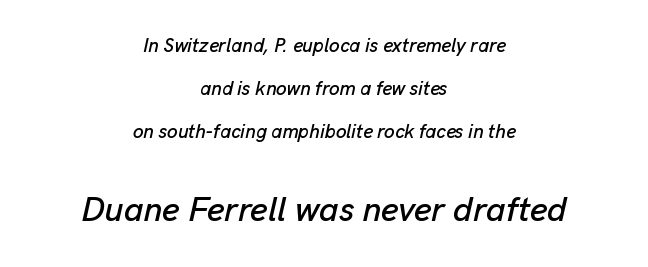
The image shows 34 px text type, italic (leaning right); set centered, loose line spacing (2.26x), normal letter spacing, not underlined; the second (bottom) block is 1.79x larger; low stroke contrast and a medium x-height.
